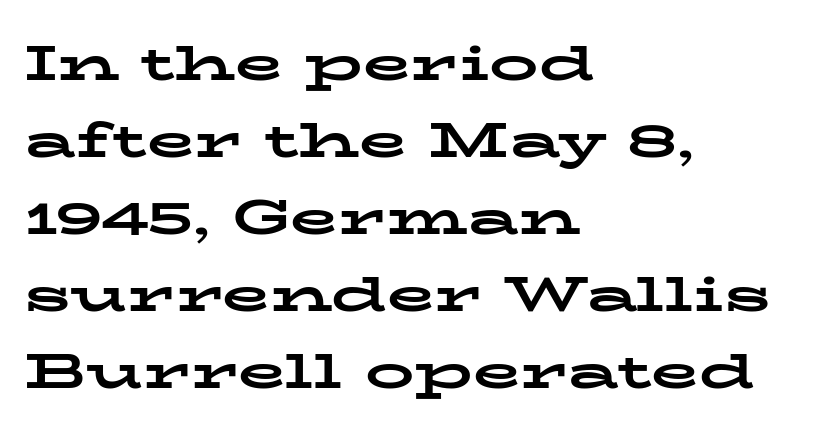
The image shows 49 px bold, wide serif type, upright; set left-aligned, normal line spacing (1.57x), normal letter spacing, not underlined; low stroke contrast and a medium x-height.
